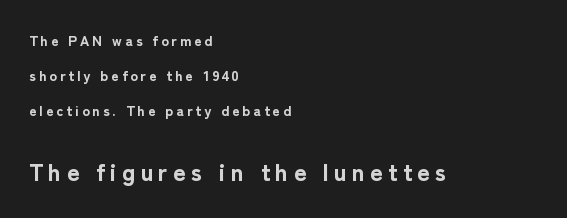
The image shows 24 px bold type, upright; set left-aligned, loose line spacing (2.5x), unusually wide letter spacing (+0.22 em), not underlined; the second (bottom) block is 1.71x larger.
